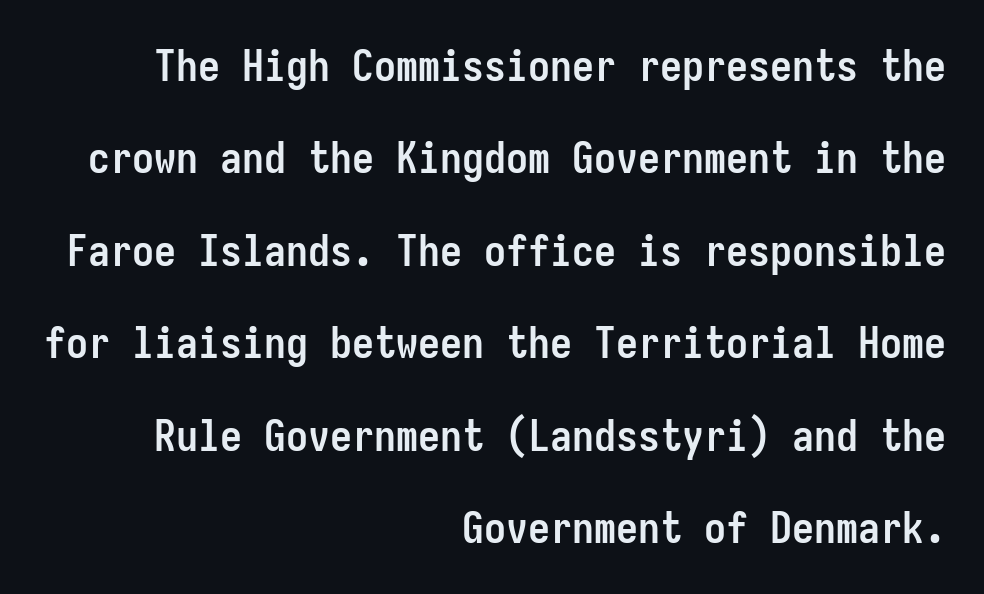
Q: Is the text bold? A: Yes.
Q: Is the text italic (slanted)? A: No, it is upright.
Q: Is the typeface a serif or a sans-serif typeface? A: Sans-serif.
Q: Is the text underlined? A: No.
Q: How is the paragraph aligned? A: Right-aligned.
Q: Is the spacing between letters normal or unusually wide? A: Normal.
Q: Is the spacing between lines tight, normal or loose? A: Loose.
Q: Width (condensed, normal, or wide)? A: Condensed.
Q: Stroke contrast? A: Low.
Q: x-height? A: Medium.
Q: Monospaced? A: Yes.
